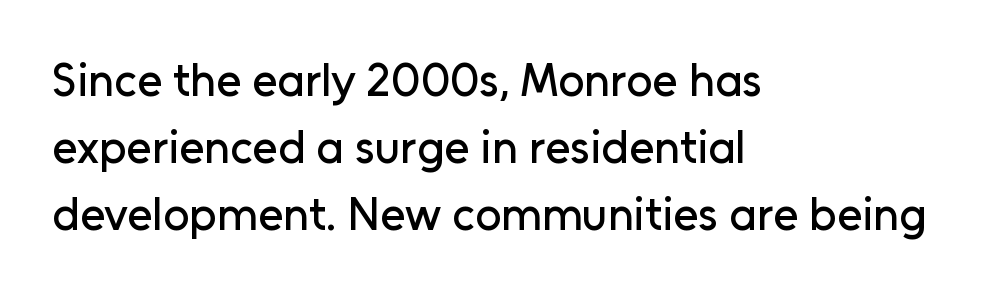
The image shows 46 px sans-serif type, upright; set left-aligned, normal line spacing (1.46x), normal letter spacing, not underlined; low stroke contrast and a medium x-height.
